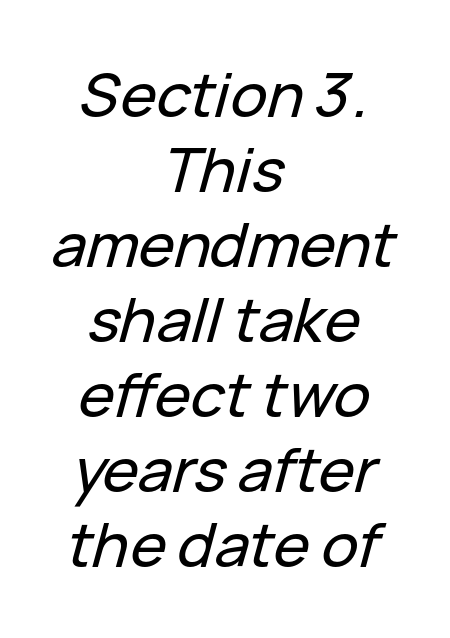
Words float on clear page, feet unadorned. Students, note that the glyphs here touch the page at normal intervals. The paragraph has two soft edges and a firm central axis. The letters advance in unequal steps, a hallmark of proportional type.
